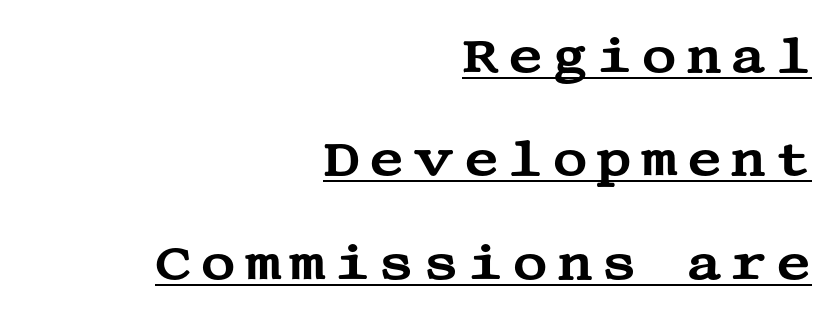
Caption: multi-line text, flush right, ragged left. Regarding leading, the lines here are spaced well apart. Italic: no, the glyphs are upright roman. The passage shown is underscored from start to finish. Serif or sans? Serif — the stroke terminals have little feet.
